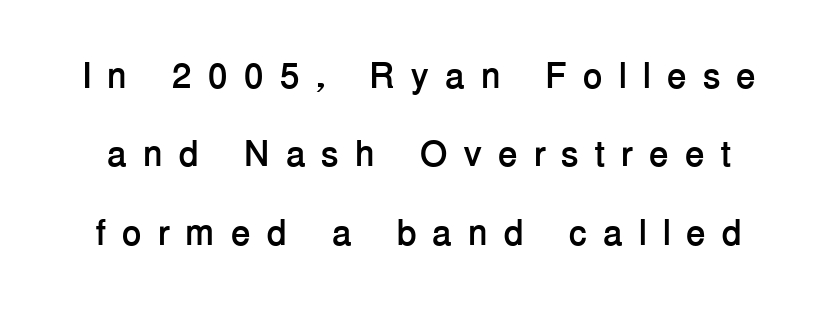
{"serif": "no", "italic": "no", "bold": "yes", "weight": "semibold", "width": "normal", "stroke_contrast": "low", "x_height": "medium", "monospaced": "no", "underline": "no", "line_spacing": "loose", "line_spacing_ratio": 2.18, "letter_spacing": "wide", "letter_spacing_em": 0.44, "glyph_px": 36}
